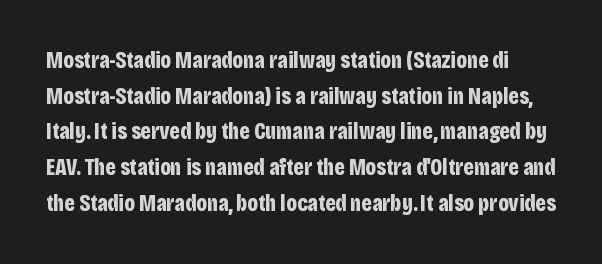
{"italic": "no", "bold": "yes", "underline": "no", "line_spacing": "normal", "line_spacing_ratio": 1.55, "letter_spacing": "normal", "letter_spacing_em": 0.0, "glyph_px": 23}
